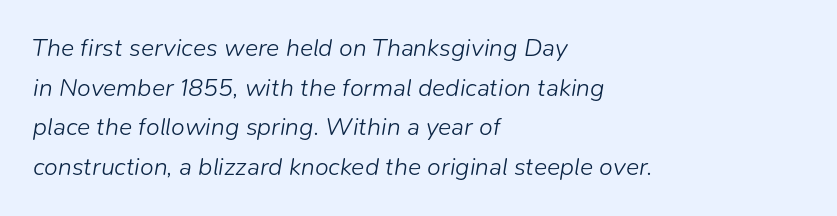
The image shows 25 px text type, italic (leaning right); set left-aligned, normal line spacing (1.59x), normal letter spacing, not underlined.
